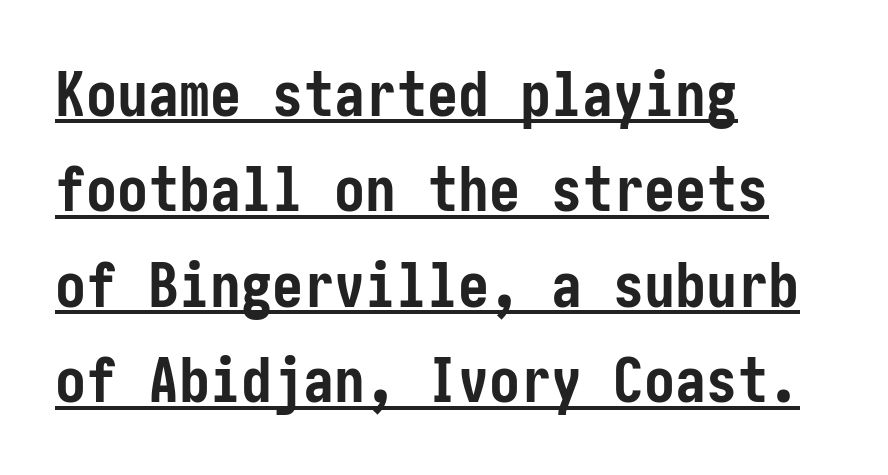
{"serif": "no", "italic": "no", "bold": "yes", "weight": "semibold", "width": "condensed", "stroke_contrast": "low", "x_height": "medium", "underline": "yes", "align": "left", "line_spacing": "normal", "line_spacing_ratio": 1.54, "letter_spacing": "normal", "letter_spacing_em": 0.0, "glyph_px": 62}
